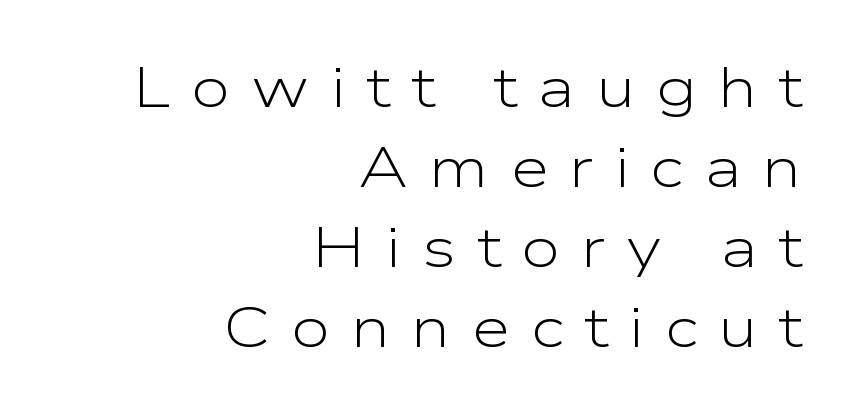
Compared with a flush-left layout, this one pins lines to the opposite, right side. Honestly, the row spacing looks completely unremarkable. No extra ink here — the face is not bold. The typeface chosen for these lines omits serifs. Italic? Not at all — the glyphs are vertical. Character widths vary here, with narrow letters taking less room than wide ones.
